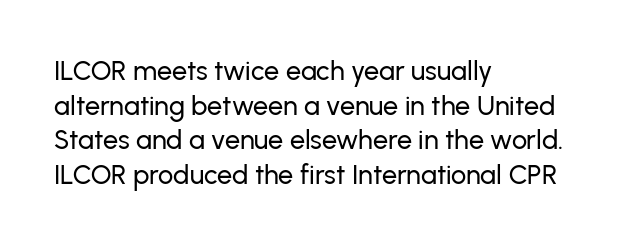
{"italic": "no", "underline": "no", "align": "left", "line_spacing": "normal", "line_spacing_ratio": 1.28, "letter_spacing": "normal", "letter_spacing_em": 0.0, "glyph_px": 27}
